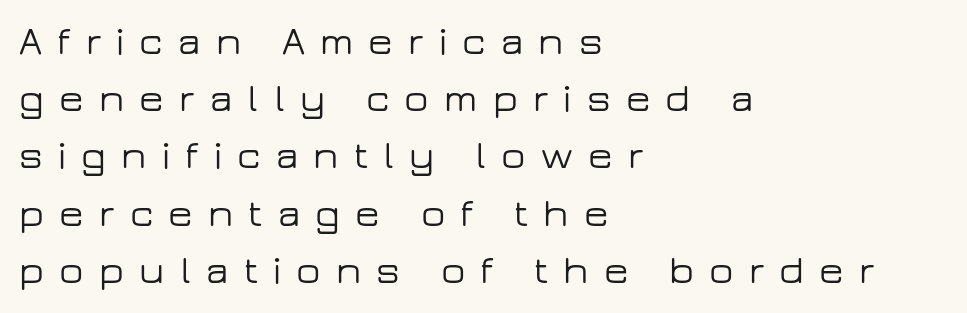
{"serif": "no", "italic": "no", "width": "wide", "stroke_contrast": "low", "x_height": "medium", "monospaced": "no", "underline": "no", "align": "left", "line_spacing": "normal", "line_spacing_ratio": 1.43, "letter_spacing": "wide", "letter_spacing_em": 0.38, "glyph_px": 40}
